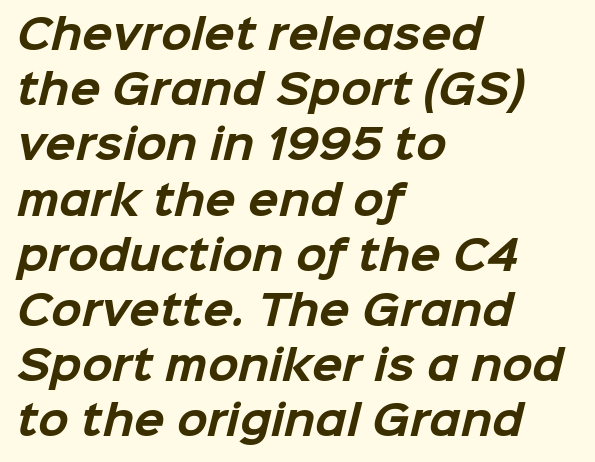
Layout note: lines flush left. Vertical spacing — default. Strokes here are thick enough to call this a true bold. Caption: standard tracking, unaltered. Is this a fixed-width face? No — the glyphs have proportional, varying widths. Is this a sans? Yes — the strokes have no serifs.
